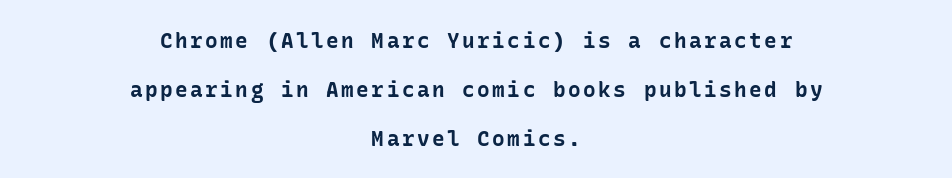
Q: Is the text bold? A: Yes.
Q: Is the text italic (slanted)? A: No, it is upright.
Q: Is the text underlined? A: No.
Q: How is the paragraph aligned? A: Centered.
Q: Is the spacing between lines tight, normal or loose? A: Loose.
